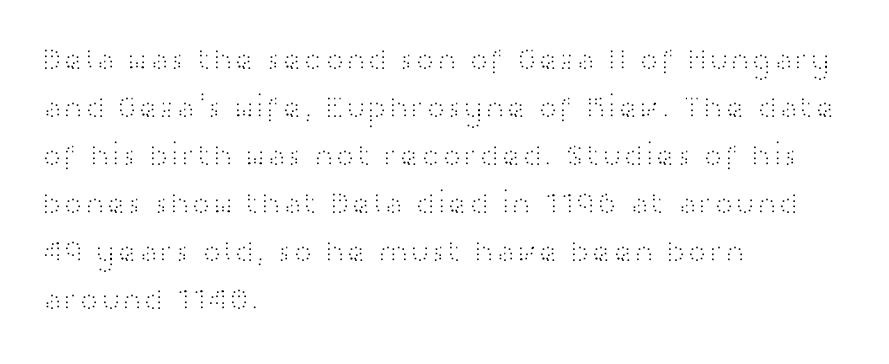
Nothing unusual about the tracking: characters are spaced as the font intends. The designer went with a sans here, leaving each stem footless. Varying glyph widths throughout — classic text-font behaviour. Letters rest on an invisible, unmarked baseline.
